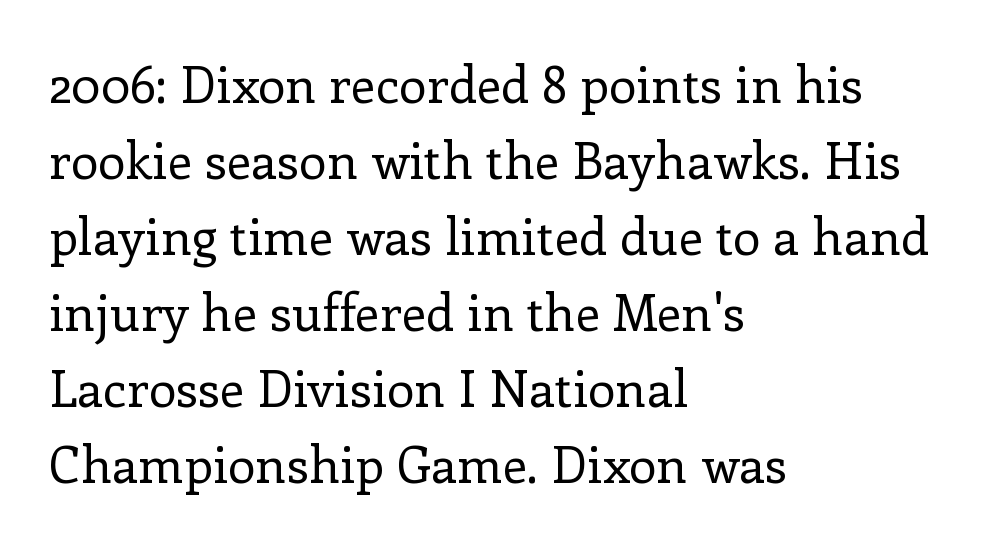
The image shows 50 px regular-weight serif type, upright; set left-aligned, normal line spacing (1.52x), normal letter spacing, not underlined; low stroke contrast and a medium x-height.
